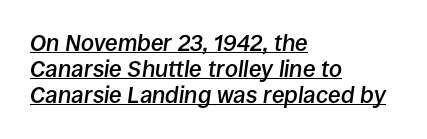
{"italic": "yes", "lean": "right", "slant_degrees": 8, "bold": "semi", "underline": "yes", "align": "left", "line_spacing": "tight", "line_spacing_ratio": 1.13, "letter_spacing": "normal", "letter_spacing_em": 0.0, "glyph_px": 23}
